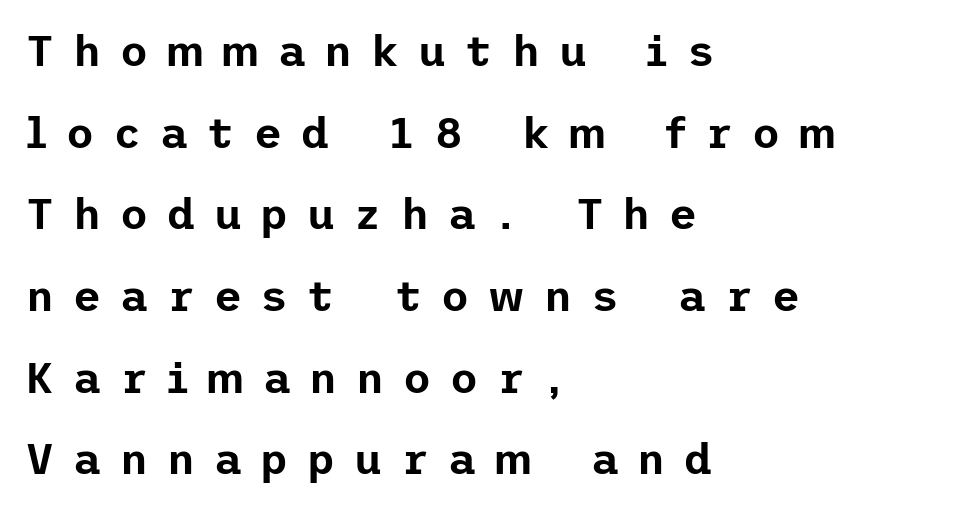
Q: Is the text italic (slanted)? A: No, it is upright.
Q: Is the typeface a serif or a sans-serif typeface? A: Sans-serif.
Q: Is the text underlined? A: No.
Q: How is the paragraph aligned? A: Left-aligned.
Q: Is the spacing between letters normal or unusually wide? A: Unusually wide.
Q: Is the spacing between lines tight, normal or loose? A: Loose.
Q: Width (condensed, normal, or wide)? A: Normal.
Q: Stroke contrast? A: Low.
Q: x-height? A: Medium.
